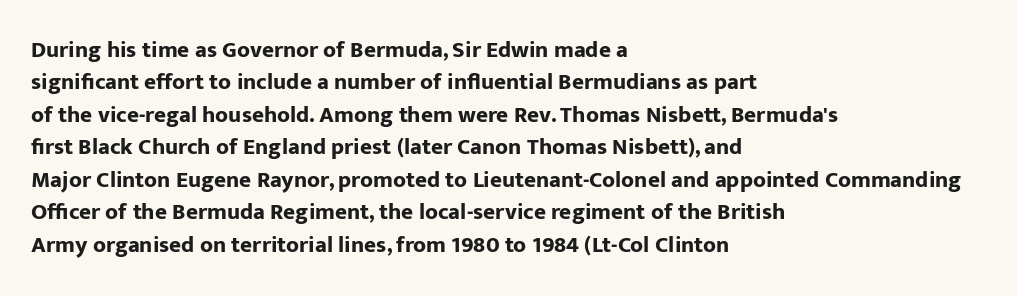
The image shows 23 px bold type, upright; set left-aligned, normal line spacing (1.41x), normal letter spacing, not underlined.
